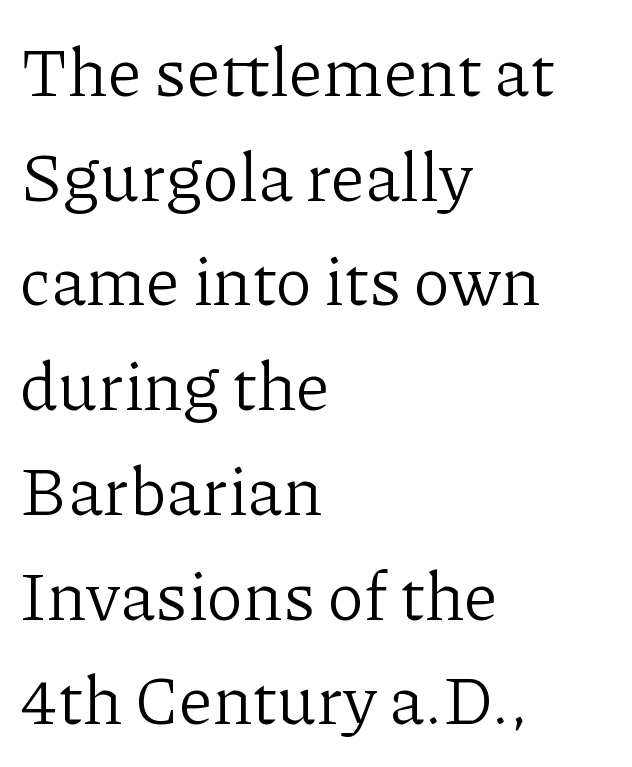
Regarding leading, the lines here are spaced in the standard way. Notice how the stems are strictly vertical — no italics here. Classification — serif. Compared with a typical body face, this is equally light or lighter still. This sample has the flowing, uneven cadence of proportional lettering.
